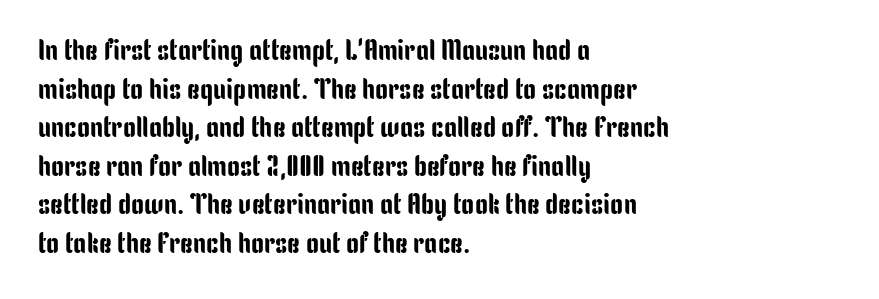
Q: Is the text italic (slanted)? A: No, it is upright.
Q: Is the typeface a serif or a sans-serif typeface? A: Sans-serif.
Q: Is the text underlined? A: No.
Q: How is the paragraph aligned? A: Left-aligned.
Q: Is the spacing between letters normal or unusually wide? A: Normal.
Q: Is the spacing between lines tight, normal or loose? A: Normal.
Q: Width (condensed, normal, or wide)? A: Condensed.
Q: Stroke contrast? A: Low.
Q: x-height? A: Medium.
Q: Monospaced? A: No.
